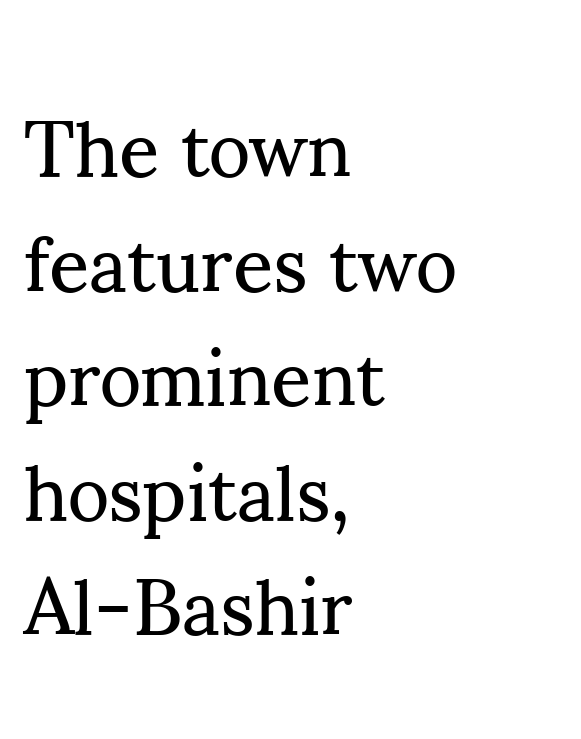
The image shows 79 px regular-weight serif type, upright; set left-aligned, normal line spacing (1.45x), normal letter spacing, not underlined; medium stroke contrast and a small x-height.
